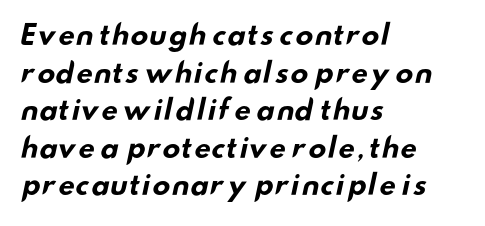
The image shows 27 px bold type; set left-aligned, normal line spacing (1.39x), normal letter spacing, not underlined.
